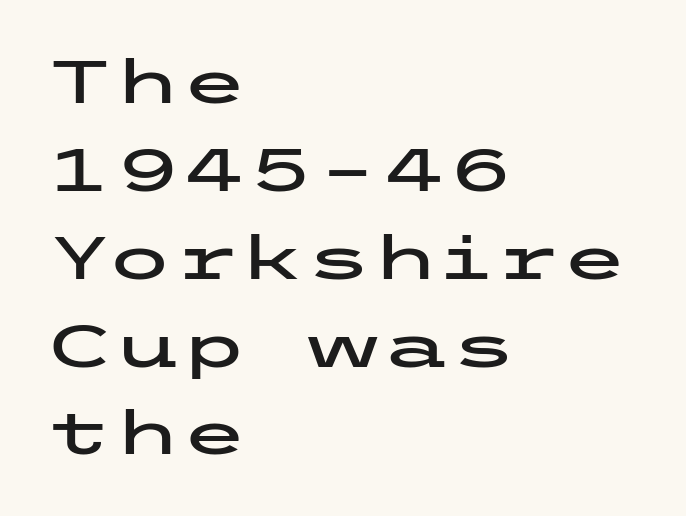
Q: Is the text italic (slanted)? A: No, it is upright.
Q: Is the typeface a serif or a sans-serif typeface? A: Sans-serif.
Q: Is the text underlined? A: No.
Q: How is the paragraph aligned? A: Left-aligned.
Q: Is the spacing between letters normal or unusually wide? A: Normal.
Q: Is the spacing between lines tight, normal or loose? A: Normal.
Q: Width (condensed, normal, or wide)? A: Wide.
Q: Stroke contrast? A: Low.
Q: x-height? A: Medium.
